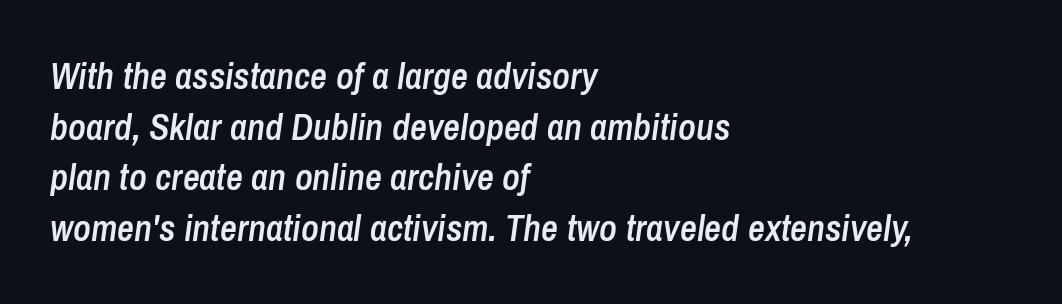
The image shows 37 px semibold, condensed type, italic (leaning right); set left-aligned, normal line spacing (1.37x), normal letter spacing, not underlined; low stroke contrast and a medium x-height.
